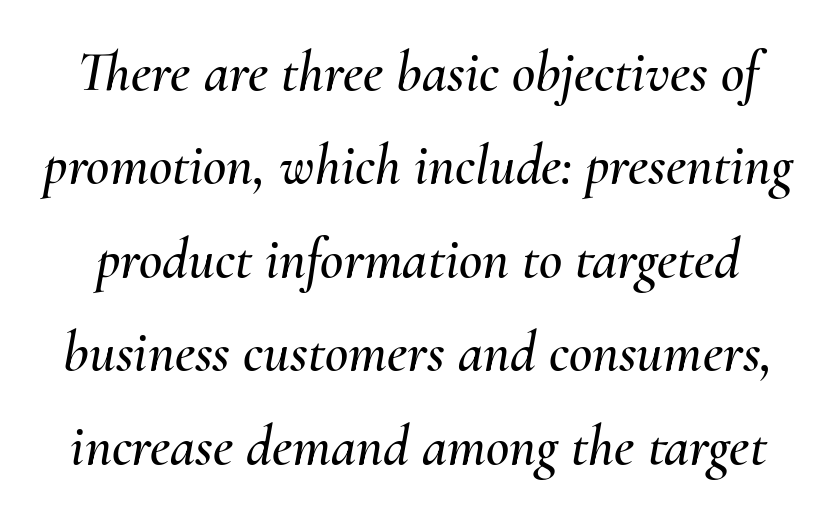
The image shows 57 px text type, italic (leaning right); set normal line spacing (1.64x), normal letter spacing, not underlined; medium stroke contrast and a small x-height.
